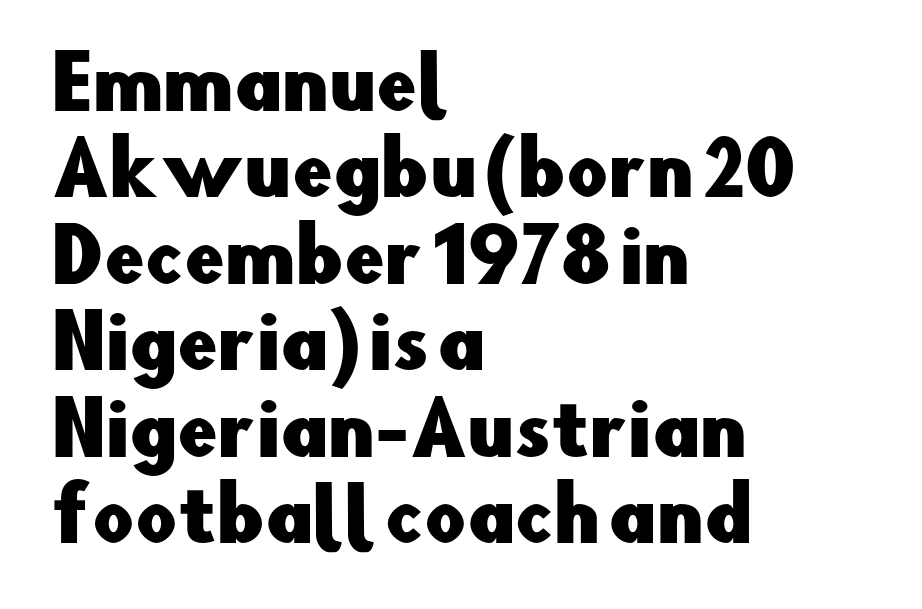
Q: Is the text italic (slanted)? A: No, it is upright.
Q: Is the typeface a serif or a sans-serif typeface? A: Sans-serif.
Q: Is the text underlined? A: No.
Q: How is the paragraph aligned? A: Left-aligned.
Q: Is the spacing between letters normal or unusually wide? A: Normal.
Q: Width (condensed, normal, or wide)? A: Normal.
Q: Stroke contrast? A: Low.
Q: x-height? A: Small.
Q: Monospaced? A: No.
